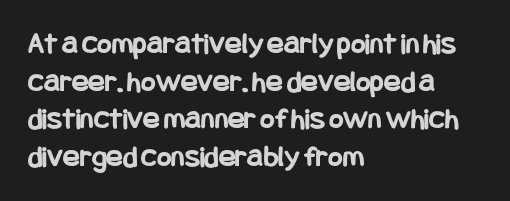
Q: Is the text bold? A: Yes.
Q: Is the text italic (slanted)? A: No, it is upright.
Q: Is the typeface a serif or a sans-serif typeface? A: Sans-serif.
Q: Is the text underlined? A: No.
Q: How is the paragraph aligned? A: Left-aligned.
Q: Is the spacing between letters normal or unusually wide? A: Normal.
Q: Width (condensed, normal, or wide)? A: Condensed.
Q: Stroke contrast? A: Low.
Q: x-height? A: Large.
